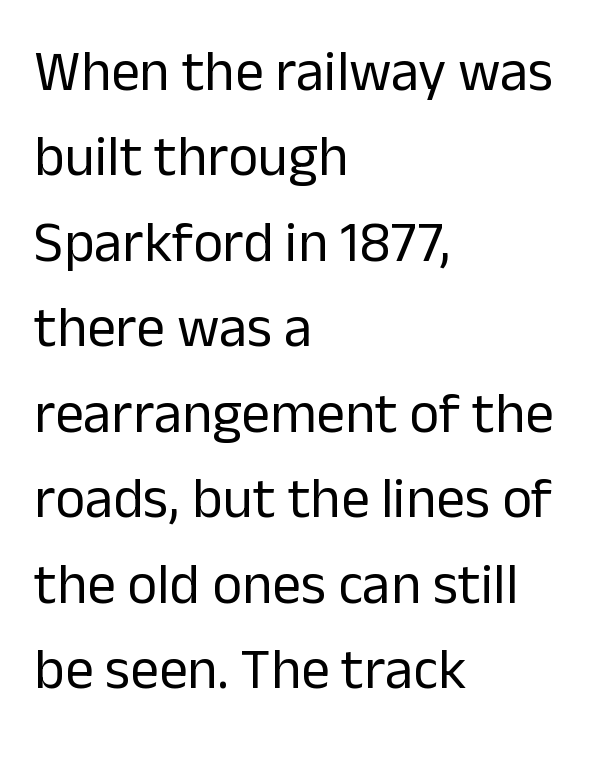
The image shows 57 px regular-weight sans-serif type, upright; set left-aligned, normal line spacing (1.5x), normal letter spacing, not underlined; low stroke contrast and a medium x-height.
